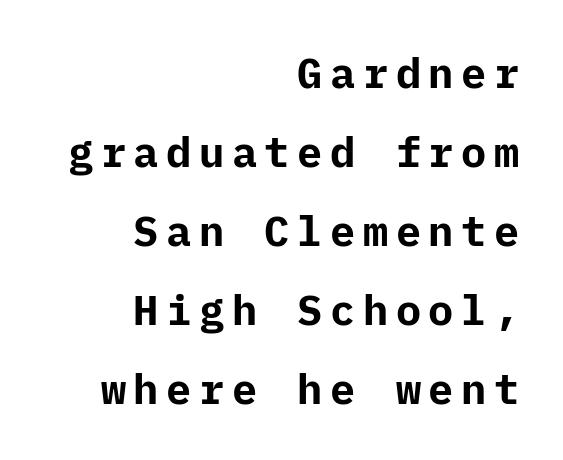
The image shows 42 px bold sans-serif type, upright; set right-aligned, line spacing 1.88x, not underlined; low stroke contrast and a medium x-height.
